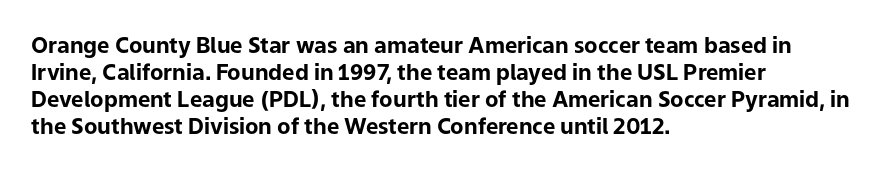
Q: Is the text bold? A: Yes.
Q: Is the text italic (slanted)? A: No, it is upright.
Q: Is the text underlined? A: No.
Q: How is the paragraph aligned? A: Left-aligned.
Q: Is the spacing between letters normal or unusually wide? A: Normal.
